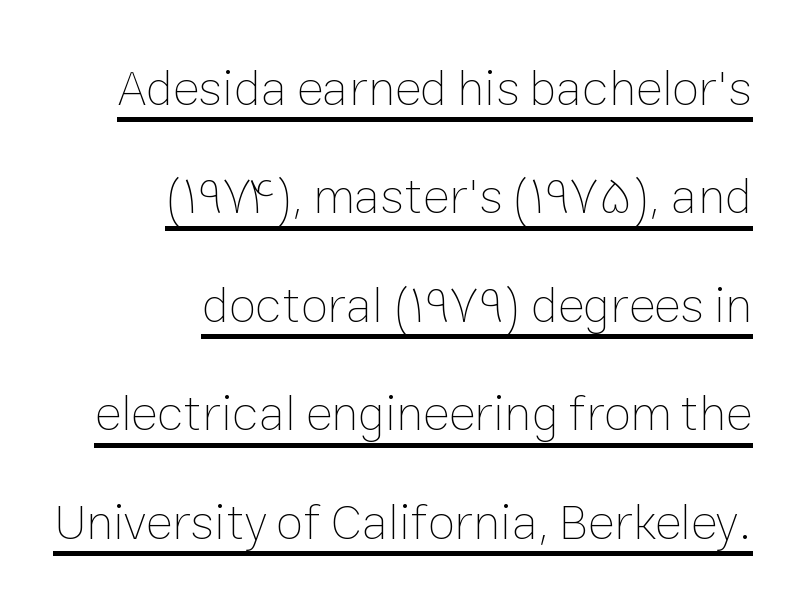
The image shows 50 px thin type, upright; set right-aligned, loose line spacing (2.17x), normal letter spacing, underlined; low stroke contrast and a medium x-height.
